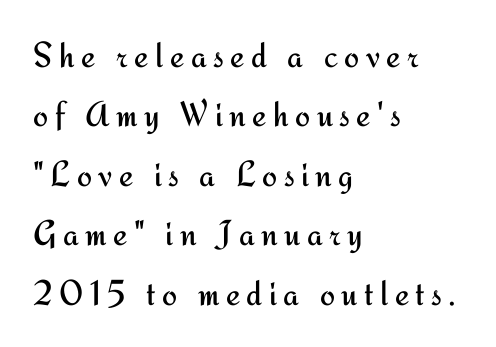
The image shows 36 px regular-weight sans-serif type, upright; set left-aligned, normal line spacing (1.65x), not underlined; medium stroke contrast and a small x-height.
